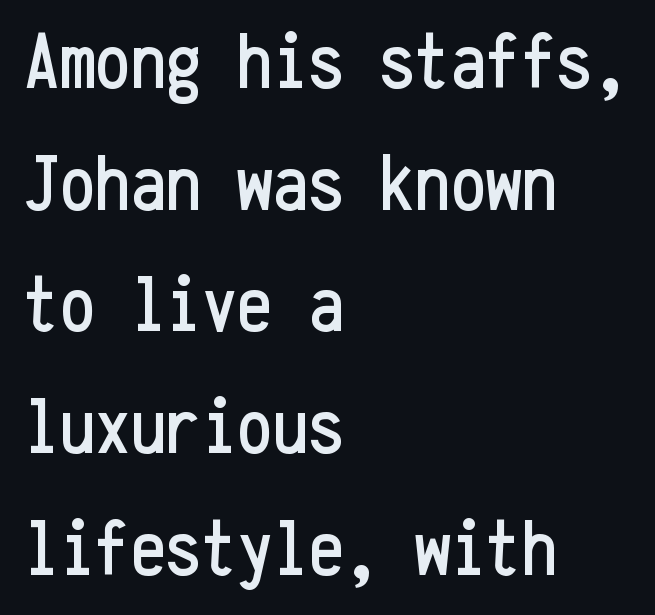
Words float on clear page, feet unadorned. Type style note: lacks serifs. The leading is moderate, giving the passage an even texture. Line beginnings align vertically; line endings do not. In terms of posture, this sample is upright.
